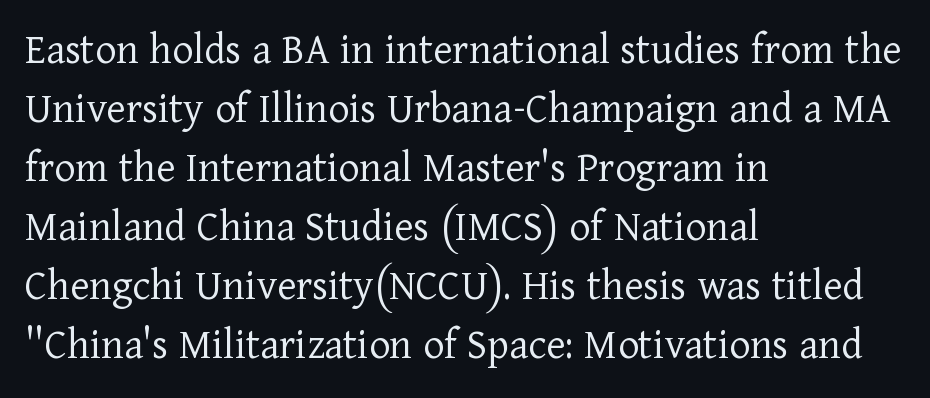
The image shows 45 px light serif type, upright; set left-aligned, normal line spacing (1.31x), normal letter spacing, not underlined; low stroke contrast and a medium x-height.
